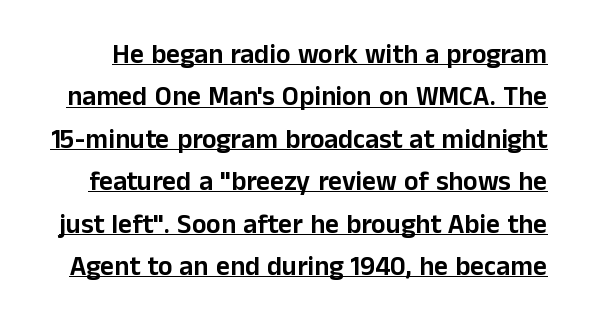
{"italic": "no", "underline": "yes", "line_spacing": "normal", "line_spacing_ratio": 1.57, "letter_spacing": "normal", "letter_spacing_em": 0.0, "glyph_px": 27}
